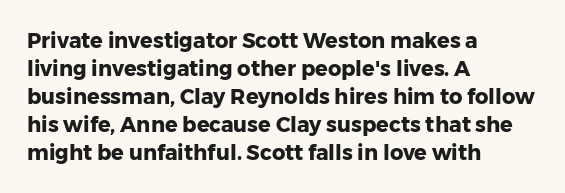
Style check: upright. Reading down the block, your eye returns to a fixed left position each line. This rendering leaves character spacing at its baseline value. Check under the words: just untouched page.
